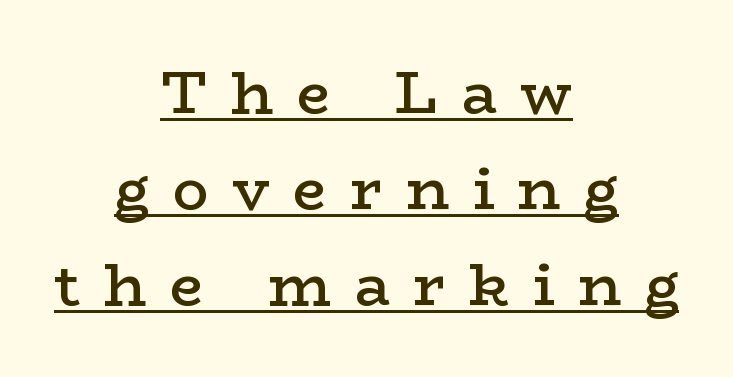
Q: Is the text bold? A: Semi-bold.
Q: Is the text italic (slanted)? A: No, it is upright.
Q: Is the typeface a serif or a sans-serif typeface? A: Serif.
Q: Is the text underlined? A: Yes.
Q: How is the paragraph aligned? A: Centered.
Q: Is the spacing between letters normal or unusually wide? A: Unusually wide.
Q: Is the spacing between lines tight, normal or loose? A: Normal.
Q: Width (condensed, normal, or wide)? A: Wide.
Q: Stroke contrast? A: Low.
Q: x-height? A: Medium.
Q: Monospaced? A: No.
